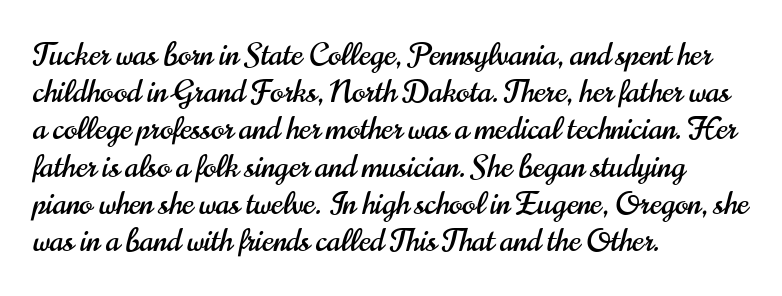
Think of a printed novel: that variable character pitch is what you see here. Stroke terminals: plain, sans-serif. Plain, unruled lines of type. Layout note: lines flush left.
